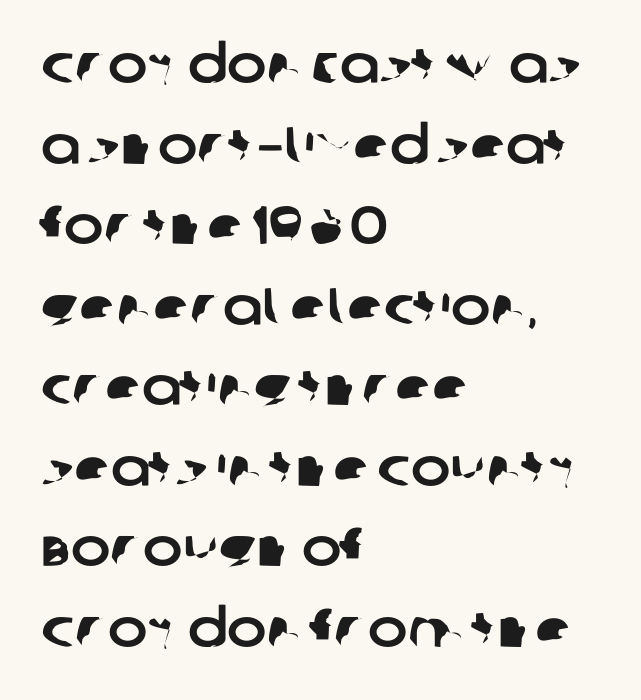
{"serif": "no", "width": "normal", "stroke_contrast": "low", "x_height": "large", "monospaced": "no", "underline": "no", "align": "left", "line_spacing": "normal", "line_spacing_ratio": 1.52, "letter_spacing": "normal", "letter_spacing_em": 0.0, "glyph_px": 53}
